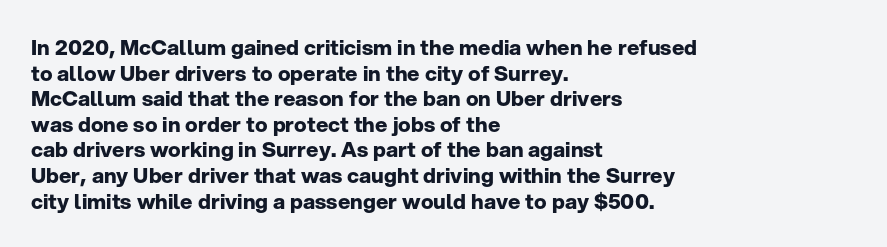
Q: Is the text bold? A: Yes.
Q: Is the text italic (slanted)? A: No, it is upright.
Q: Is the text underlined? A: No.
Q: How is the paragraph aligned? A: Left-aligned.
Q: Is the spacing between letters normal or unusually wide? A: Normal.
